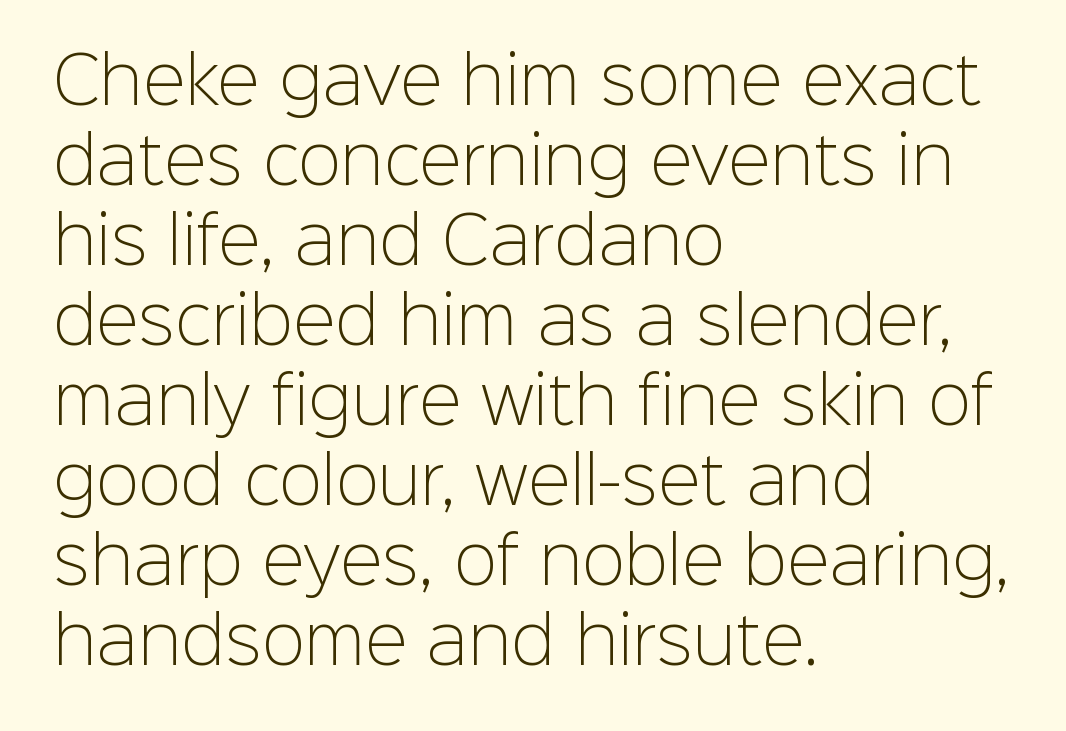
The image shows 64 px light sans-serif type, upright; set left-aligned, normal line spacing (1.25x), normal letter spacing, not underlined; low stroke contrast and a medium x-height.
